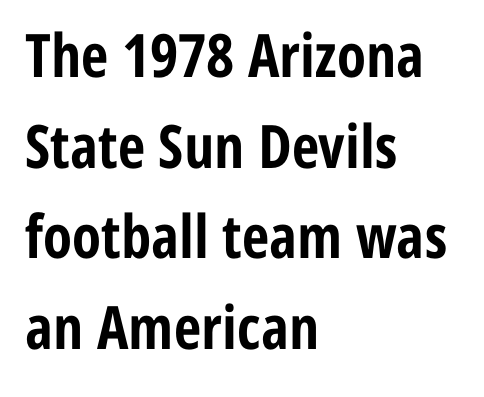
{"serif": "no", "italic": "no", "bold": "yes", "weight": "bold", "width": "condensed", "stroke_contrast": "low", "x_height": "medium", "monospaced": "no", "underline": "no", "align": "left", "line_spacing": "normal", "line_spacing_ratio": 1.51, "letter_spacing": "normal", "letter_spacing_em": 0.0, "glyph_px": 60}
